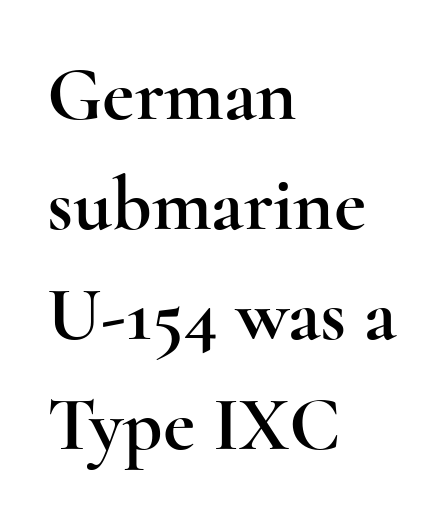
{"serif": "yes", "italic": "no", "width": "wide", "x_height": "small", "monospaced": "no", "underline": "no", "align": "left", "line_spacing": "normal", "line_spacing_ratio": 1.43, "letter_spacing": "normal", "letter_spacing_em": 0.0, "glyph_px": 77}
